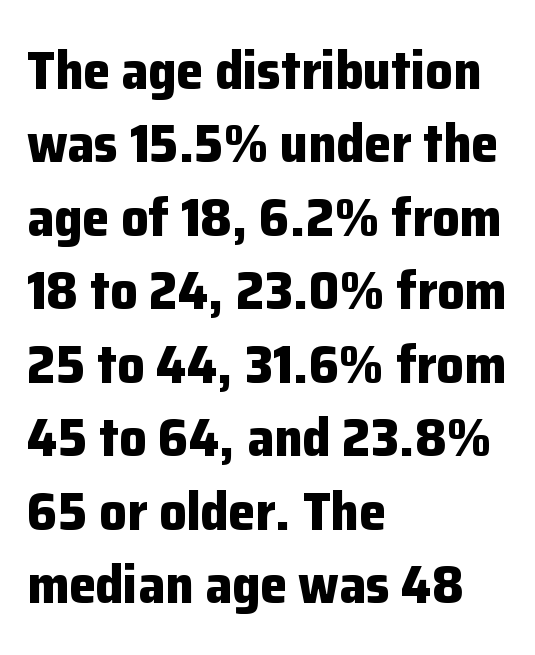
Q: Is the text bold? A: Yes.
Q: Is the text italic (slanted)? A: No, it is upright.
Q: Is the typeface a serif or a sans-serif typeface? A: Sans-serif.
Q: Is the text underlined? A: No.
Q: How is the paragraph aligned? A: Left-aligned.
Q: Is the spacing between letters normal or unusually wide? A: Normal.
Q: Is the spacing between lines tight, normal or loose? A: Normal.
Q: Width (condensed, normal, or wide)? A: Normal.
Q: Stroke contrast? A: Low.
Q: x-height? A: Medium.
Q: Monospaced? A: No.
